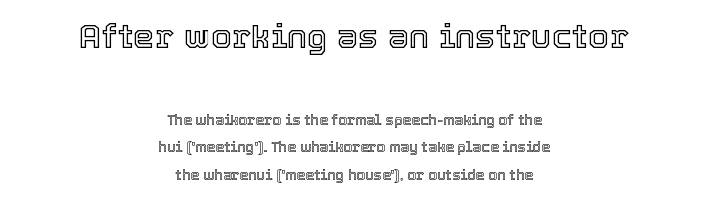
The font's upright variant was chosen for this text. Leading: increased. Does the bottom block carry the larger type? No, the top block does. You could not count columns in this text — the font is proportionally spaced. Honestly, the letter spacing is just normal — you wouldn't notice it.
